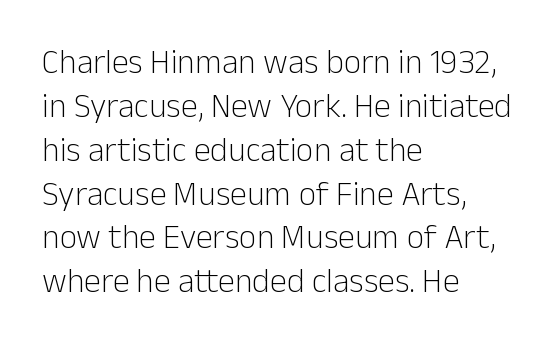
The image shows 34 px light sans-serif type, upright; set left-aligned, normal line spacing (1.29x), normal letter spacing, not underlined; low stroke contrast and a medium x-height.
